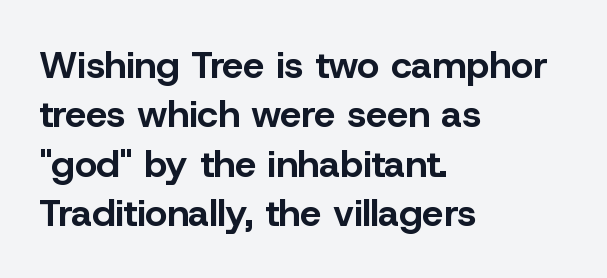
Here the glyphs are tracked normally, forming tight word shapes. What weight is shown? A full bold with thick strokes. Does the leading feel generous? No, just average. The compositor pushed each line to the left boundary.
